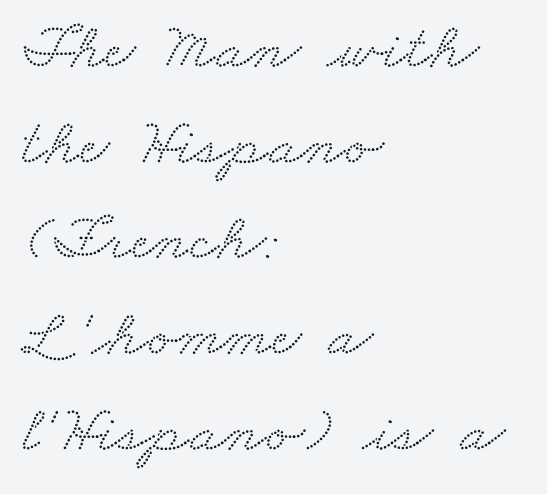
Q: Is the typeface a serif or a sans-serif typeface? A: Serif.
Q: Is the text underlined? A: No.
Q: How is the paragraph aligned? A: Left-aligned.
Q: Is the spacing between letters normal or unusually wide? A: Normal.
Q: Is the spacing between lines tight, normal or loose? A: Normal.
Q: Width (condensed, normal, or wide)? A: Wide.
Q: Stroke contrast? A: Medium.
Q: x-height? A: Small.
Q: Monospaced? A: No.
